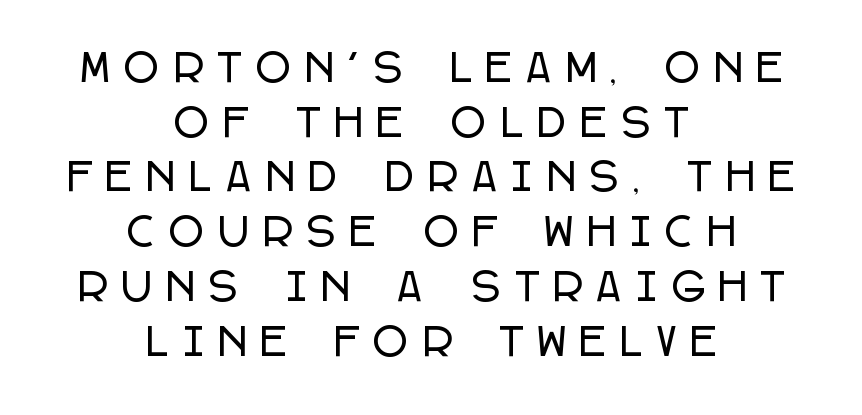
The image shows 38 px condensed sans-serif type, upright; set centered, normal line spacing (1.44x), unusually wide letter spacing (+0.39 em), not underlined; low stroke contrast and a large x-height.
